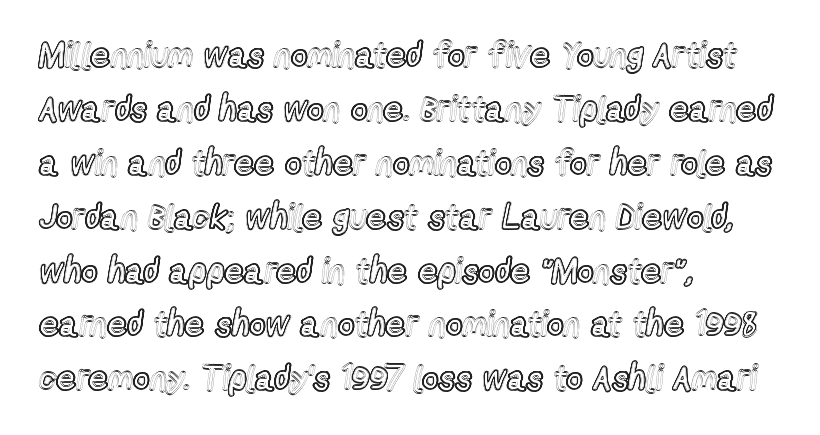
{"width": "condensed", "x_height": "medium", "monospaced": "no", "underline": "no", "align": "left", "line_spacing": "normal", "line_spacing_ratio": 1.54, "letter_spacing": "normal", "letter_spacing_em": 0.0, "glyph_px": 35}
